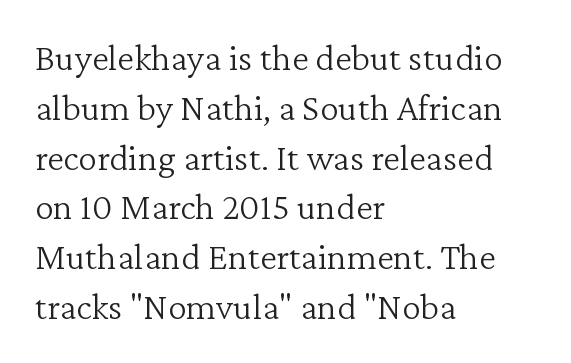
In terms of letterform style, serifs are clearly present. The passage is arranged the way most books set body copy — flush left. Nope, not italic — everything's standing straight. Weight class: somewhere from thin through regular. Beneath every word, the page is bare. Do the characters align in a grid? No, the font is proportional.
